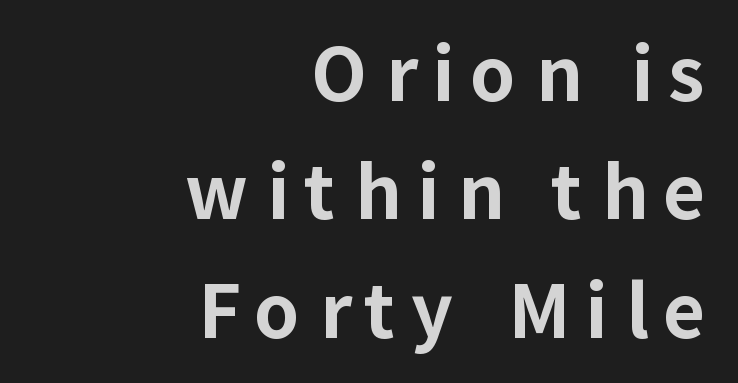
The axis of the letterforms is exactly vertical. Underline: absent. A typesetter would call this proportional, since set widths differ per character. Type style note: lacks serifs.
